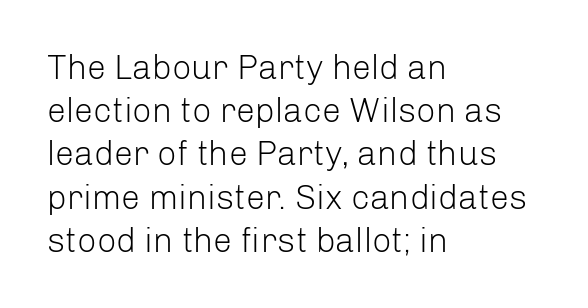
{"serif": "no", "italic": "no", "bold": "no", "weight": "light", "width": "normal", "stroke_contrast": "low", "x_height": "medium", "monospaced": "no", "underline": "no", "align": "left", "line_spacing": "normal", "line_spacing_ratio": 1.27, "letter_spacing": "normal", "letter_spacing_em": 0.0, "glyph_px": 34}
